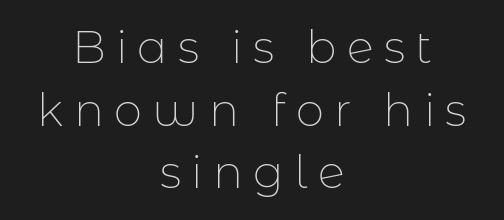
Q: Is the text bold? A: No.
Q: Is the text italic (slanted)? A: No, it is upright.
Q: Is the typeface a serif or a sans-serif typeface? A: Sans-serif.
Q: Is the text underlined? A: No.
Q: How is the paragraph aligned? A: Centered.
Q: Is the spacing between letters normal or unusually wide? A: Unusually wide.
Q: Is the spacing between lines tight, normal or loose? A: Normal.
Q: Width (condensed, normal, or wide)? A: Normal.
Q: Stroke contrast? A: Low.
Q: x-height? A: Medium.
Q: Monospaced? A: No.
